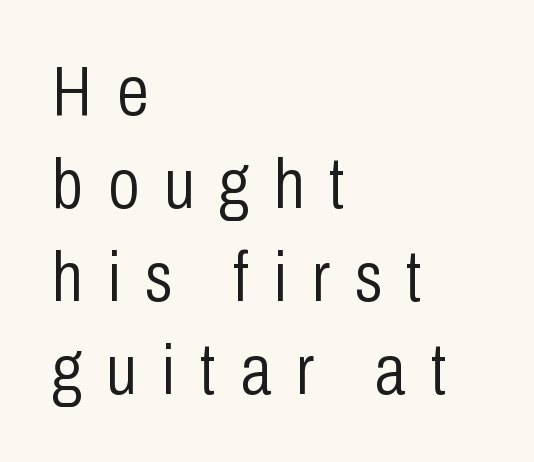
The image shows 71 px light, condensed sans-serif type, upright; set left-aligned, normal line spacing (1.31x), unusually wide letter spacing (+0.35 em), not underlined; low stroke contrast and a medium x-height.
